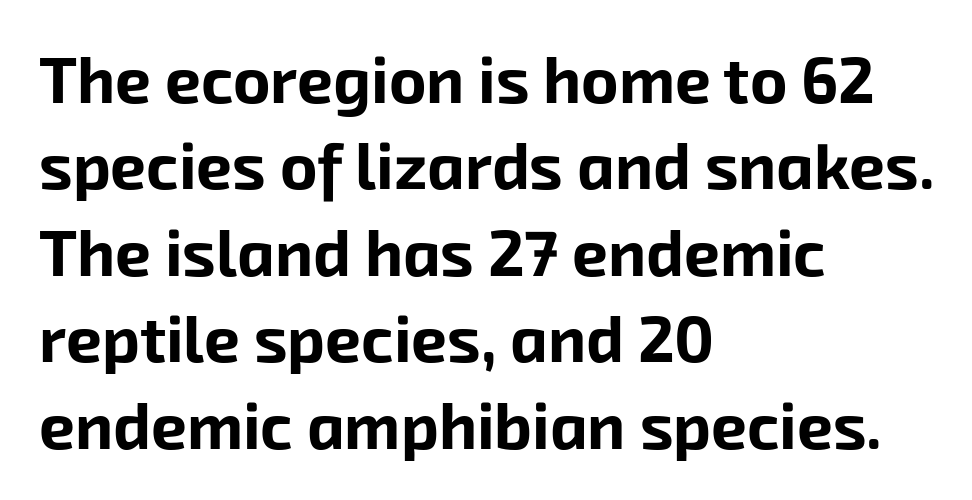
No extra tracking has been applied to these lines. This sample has the flowing, uneven cadence of proportional lettering. Every letter is thick-stroked: bold, no question. Descenders hang freely into open space. Summary of vertical rhythm: regular, with standard interline spacing. The compositor pushed each line to the left boundary.
